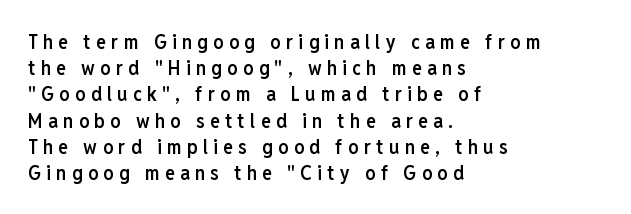
The image shows 20 px text type, upright; set left-aligned, normal line spacing (1.31x), unusually wide letter spacing (+0.27 em), not underlined.
